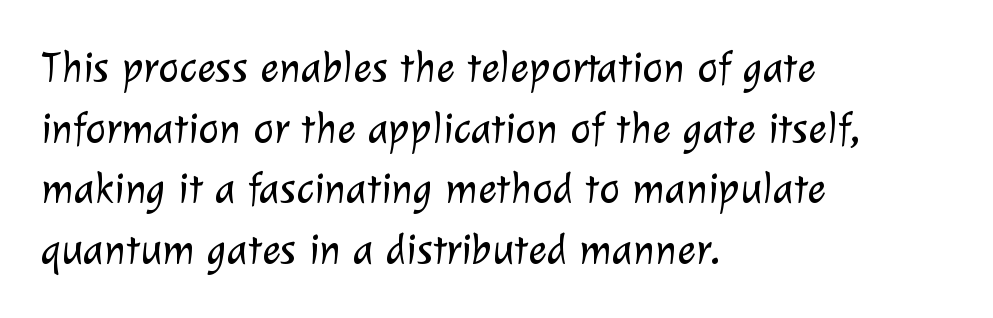
{"serif": "no", "bold": "no", "weight": "light", "width": "normal", "stroke_contrast": "low", "x_height": "medium", "monospaced": "no", "underline": "no", "align": "left", "line_spacing": "normal", "line_spacing_ratio": 1.38, "letter_spacing": "normal", "letter_spacing_em": 0.0, "glyph_px": 44}
